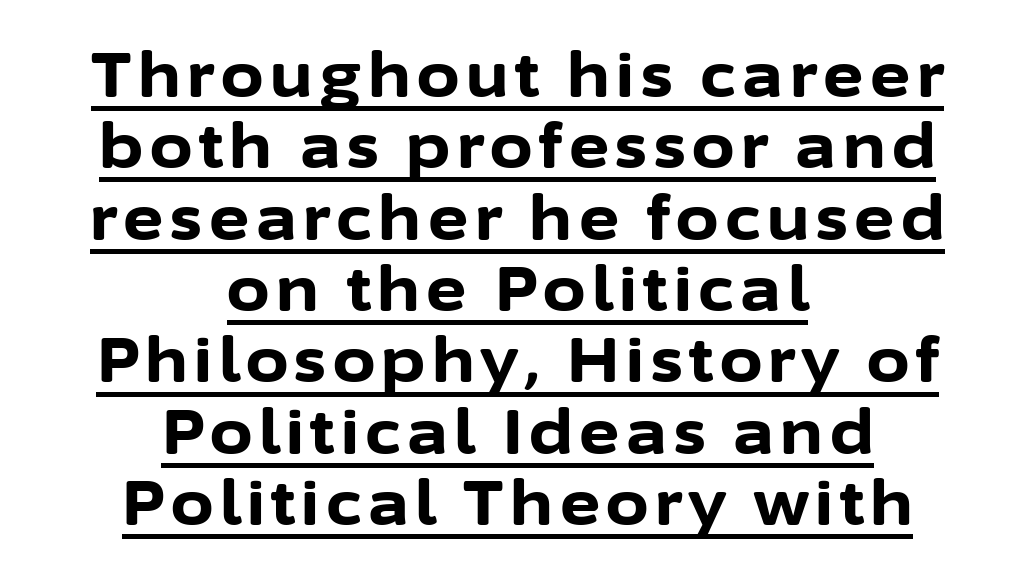
The image shows 61 px bold sans-serif type, upright; set centered, line spacing 1.17x, underlined; low stroke contrast and a medium x-height.
